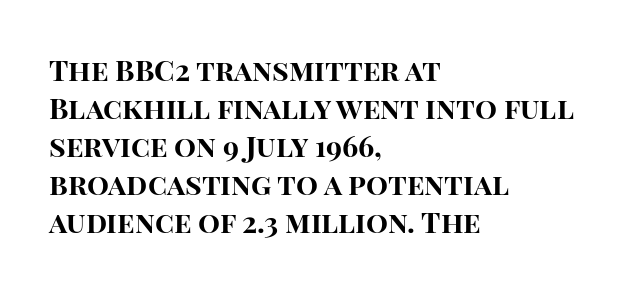
{"serif": "no", "italic": "no", "bold": "yes", "weight": "bold", "width": "normal", "stroke_contrast": "high", "x_height": "large", "monospaced": "no", "underline": "no", "align": "left", "line_spacing": "normal", "line_spacing_ratio": 1.31, "letter_spacing": "normal", "letter_spacing_em": 0.0, "glyph_px": 29}
